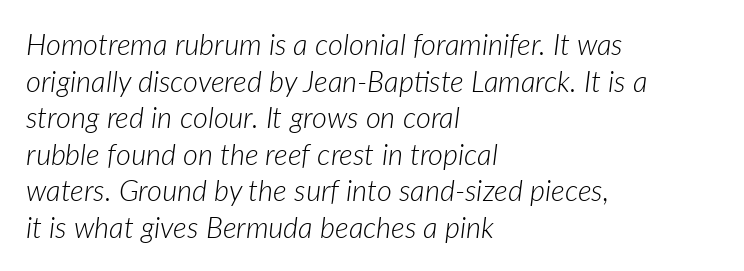
Q: Is the text bold? A: No.
Q: Is the text italic (slanted)? A: Yes, it leans right by about 7 degrees.
Q: Is the text underlined? A: No.
Q: How is the paragraph aligned? A: Left-aligned.
Q: Is the spacing between letters normal or unusually wide? A: Normal.
Q: Is the spacing between lines tight, normal or loose? A: Normal.
Q: Width (condensed, normal, or wide)? A: Normal.
Q: Stroke contrast? A: Low.
Q: x-height? A: Medium.
Q: Monospaced? A: No.
